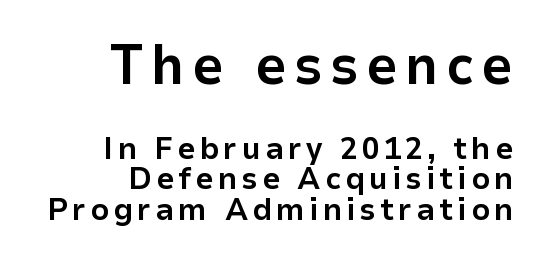
The face used here is a sans, in the tradition of grotesques and geometrics. Anything drawn beneath the words? Only blank space. You could not count columns in this text — the font is proportionally spaced. This is the regular roman posture of the typeface.
